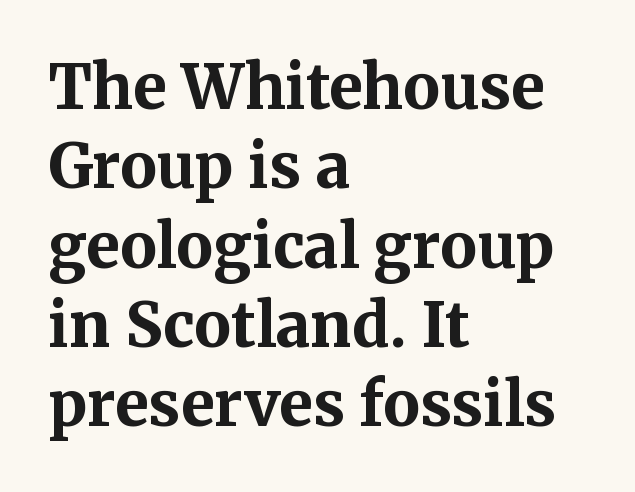
The image shows 61 px bold serif type, upright; set left-aligned, normal line spacing (1.3x), normal letter spacing, not underlined; medium stroke contrast and a medium x-height.
